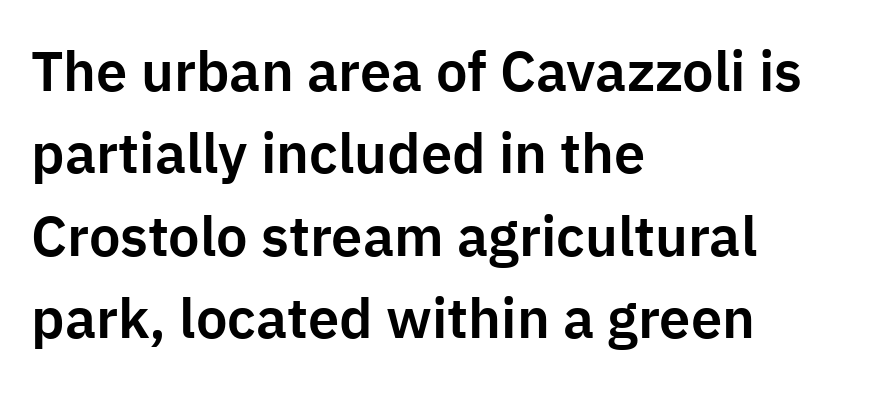
{"serif": "no", "italic": "no", "width": "normal", "stroke_contrast": "low", "x_height": "medium", "monospaced": "no", "underline": "no", "align": "left", "line_spacing": "normal", "line_spacing_ratio": 1.47, "letter_spacing": "normal", "letter_spacing_em": 0.0, "glyph_px": 56}
